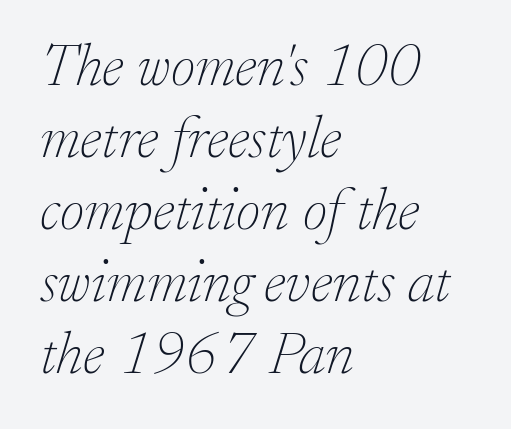
Q: Is the text bold? A: No.
Q: Is the text italic (slanted)? A: Yes, it leans right by about 17 degrees.
Q: Is the typeface a serif or a sans-serif typeface? A: Serif.
Q: Is the text underlined? A: No.
Q: How is the paragraph aligned? A: Left-aligned.
Q: Is the spacing between letters normal or unusually wide? A: Normal.
Q: Width (condensed, normal, or wide)? A: Normal.
Q: Stroke contrast? A: Low.
Q: x-height? A: Small.
Q: Monospaced? A: No.
